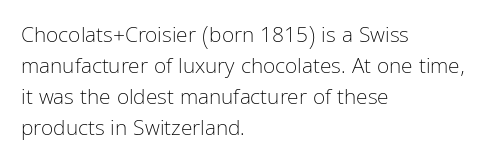
The image shows 21 px text type, upright; set left-aligned, normal line spacing (1.47x), normal letter spacing, not underlined.
